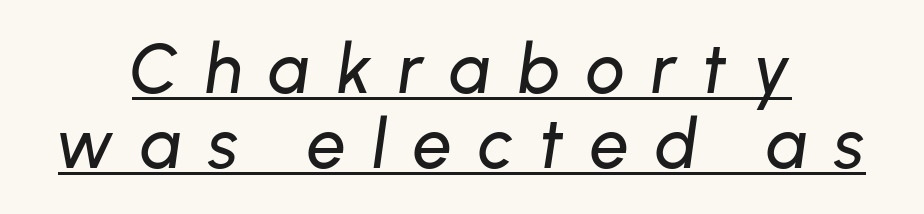
{"italic": "yes", "lean": "right", "slant_degrees": 8, "width": "normal", "stroke_contrast": "low", "x_height": "medium", "monospaced": "no", "underline": "yes", "align": "center", "line_spacing": "tight", "line_spacing_ratio": 1.09, "letter_spacing": "wide", "letter_spacing_em": 0.38, "glyph_px": 69}
